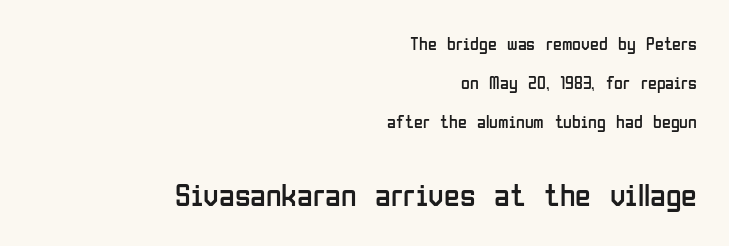
The image shows 32 px regular-weight, condensed sans-serif type, upright; set right-aligned, loose line spacing (2.16x), normal letter spacing, not underlined; the second (bottom) block is 1.78x larger; low stroke contrast and a medium x-height.
